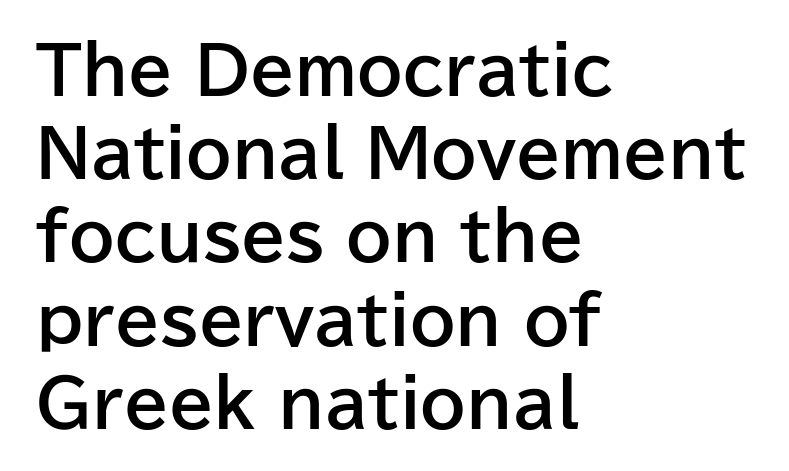
The image shows 65 px bold sans-serif type, upright; set left-aligned, normal line spacing (1.28x), normal letter spacing, not underlined; low stroke contrast and a medium x-height.
